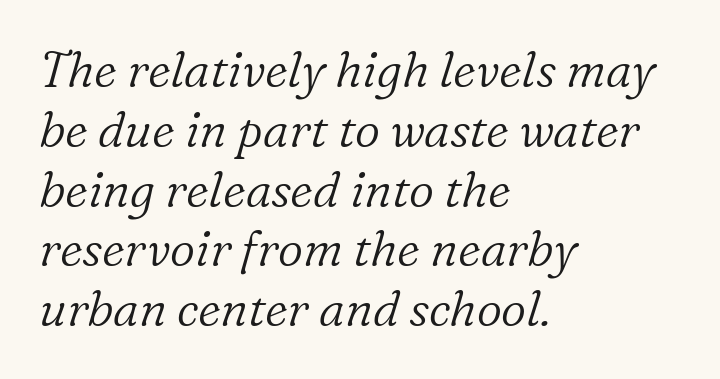
Q: Is the text bold? A: No.
Q: Is the text italic (slanted)? A: Yes, it leans right by about 16 degrees.
Q: Is the typeface a serif or a sans-serif typeface? A: Serif.
Q: Is the text underlined? A: No.
Q: How is the paragraph aligned? A: Left-aligned.
Q: Is the spacing between letters normal or unusually wide? A: Normal.
Q: Width (condensed, normal, or wide)? A: Normal.
Q: Stroke contrast? A: Low.
Q: x-height? A: Medium.
Q: Monospaced? A: No.
